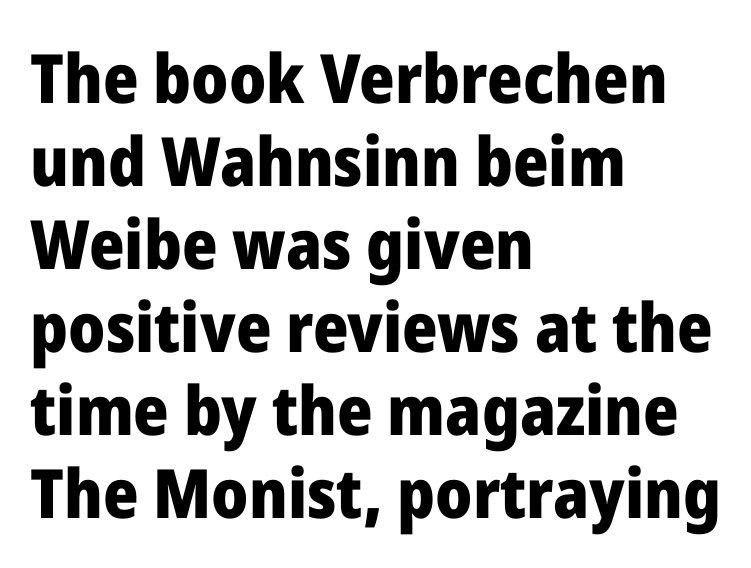
The image shows 68 px heavy sans-serif type, upright; set left-aligned, line spacing 1.22x, normal letter spacing, not underlined; low stroke contrast and a medium x-height.
